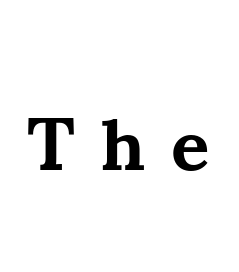
The image shows 74 px bold serif type, upright; set unusually wide letter spacing (+0.35 em), not underlined; medium stroke contrast and a small x-height.
